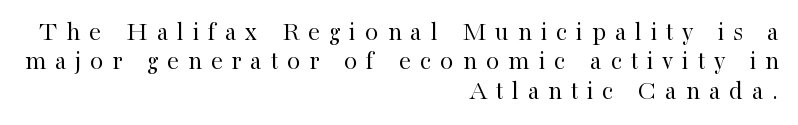
{"italic": "no", "bold": "no", "underline": "no", "align": "right", "line_spacing": "tight", "line_spacing_ratio": 1.09, "letter_spacing": "wide", "letter_spacing_em": 0.33, "glyph_px": 27}
